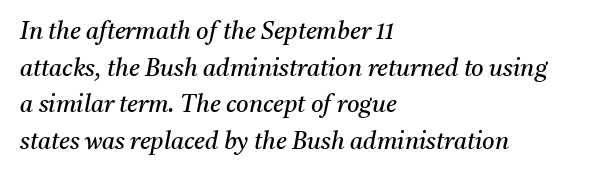
The text block is weighted toward the left margin, trailing off unevenly rightward. Honestly, there is no underline to notice here at all. The axis of the letterforms is tilted away from vertical. Heaviness? Minimal to ordinary, like unemphasized prose. You could call the tracking neutral — neither tight nor loose.
